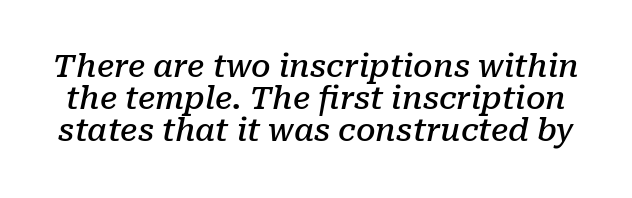
The image shows 31 px semibold serif type, italic (leaning right); set tight line spacing (1.04x), normal letter spacing, not underlined; low stroke contrast and a medium x-height.
